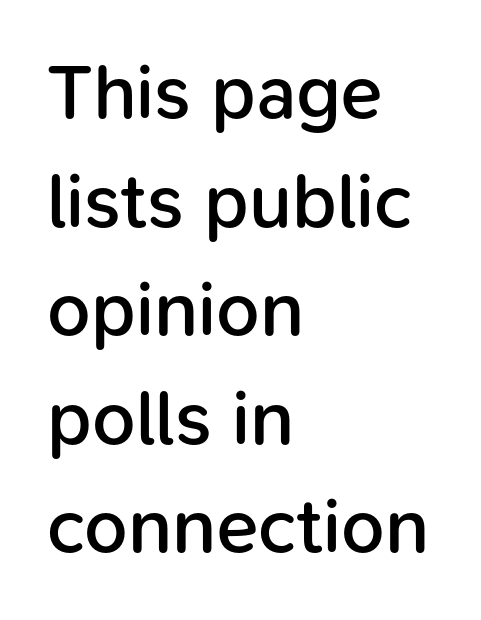
{"serif": "no", "italic": "no", "bold": "semi", "weight": "semibold", "width": "normal", "stroke_contrast": "low", "x_height": "medium", "monospaced": "no", "underline": "no", "align": "left", "line_spacing": "normal", "line_spacing_ratio": 1.41, "letter_spacing": "normal", "letter_spacing_em": 0.0, "glyph_px": 77}
